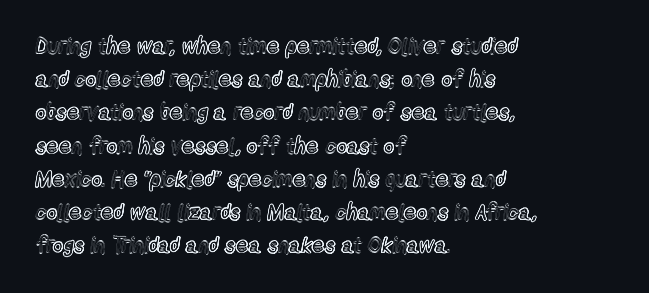
Q: Is the text italic (slanted)? A: Yes.
Q: Is the text underlined? A: No.
Q: How is the paragraph aligned? A: Left-aligned.
Q: Is the spacing between letters normal or unusually wide? A: Normal.
Q: Is the spacing between lines tight, normal or loose? A: Normal.
